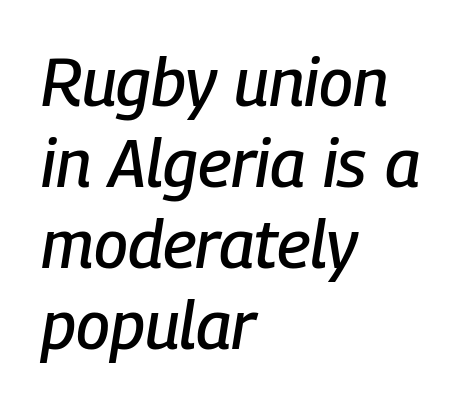
{"italic": "yes", "lean": "right", "slant_degrees": 9, "width": "condensed", "stroke_contrast": "low", "x_height": "medium", "monospaced": "no", "underline": "no", "align": "left", "line_spacing_ratio": 1.21, "letter_spacing": "normal", "letter_spacing_em": 0.0, "glyph_px": 67}
